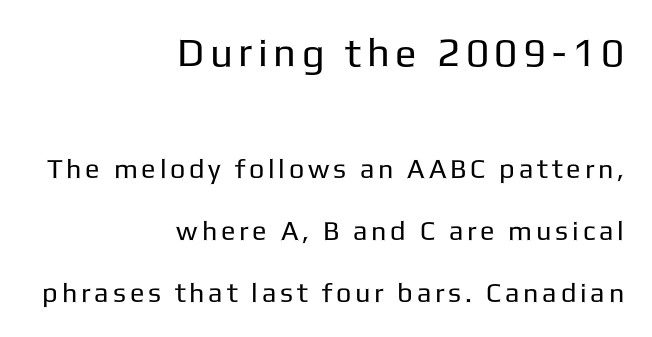
Q: Is the text bold? A: No.
Q: Is the text italic (slanted)? A: No, it is upright.
Q: Is the typeface a serif or a sans-serif typeface? A: Sans-serif.
Q: Is the text underlined? A: No.
Q: How is the paragraph aligned? A: Right-aligned.
Q: Is the spacing between lines tight, normal or loose? A: Loose.
Q: Which block of text is set in a larger size, the first (top) or the second (bottom)? A: The first (top) one.
Q: Width (condensed, normal, or wide)? A: Normal.
Q: Stroke contrast? A: Low.
Q: x-height? A: Medium.
Q: Monospaced? A: No.
